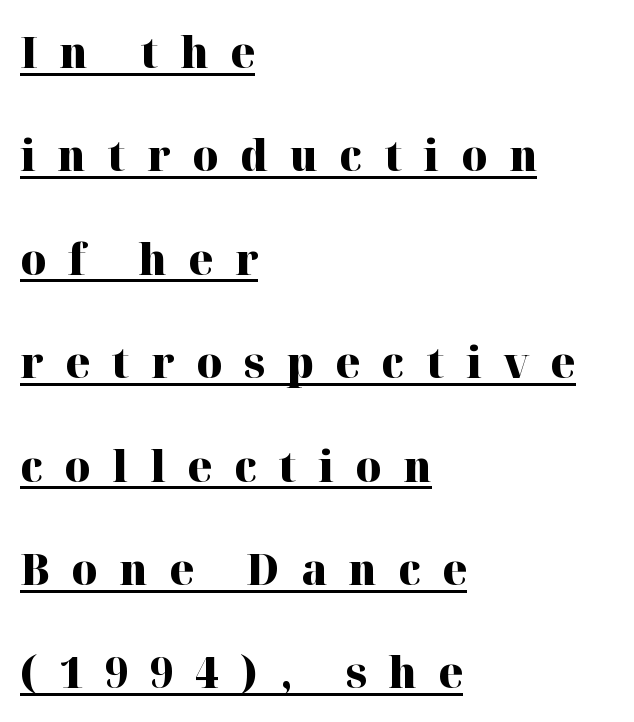
{"serif": "yes", "italic": "no", "bold": "yes", "weight": "heavy", "width": "normal", "stroke_contrast": "high", "x_height": "medium", "monospaced": "no", "underline": "yes", "align": "left", "line_spacing": "loose", "line_spacing_ratio": 2.35, "letter_spacing": "wide", "letter_spacing_em": 0.49, "glyph_px": 44}
